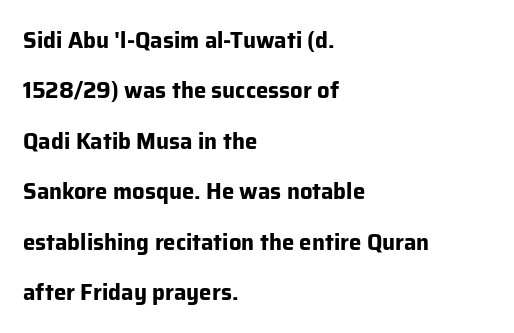
The image shows 22 px bold type, upright; set left-aligned, loose line spacing (2.29x), normal letter spacing, not underlined.
